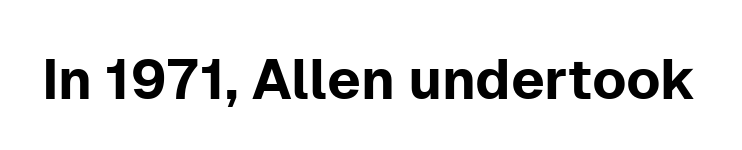
The letters carry no serifs — their stems end cleanly without finishing strokes. Words appear dense and cohesive because spacing is normal. Spacing verdict: proportional, widths tailored to each character. No italicization has been applied; the sample stays upright. The strip under each line holds only bare page.
